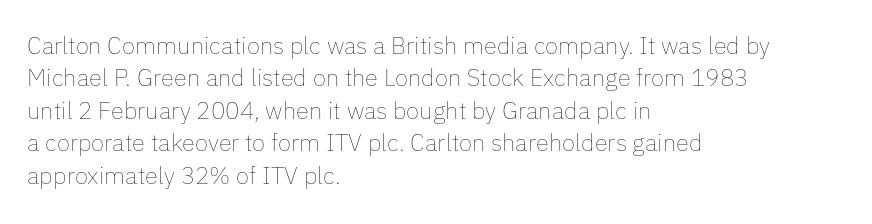
The typesetter chose a ragged-right arrangement here. In terms of letterspacing, this is plain default setting. Descenders hang freely into open space. A typesetter would call this leading conventional body-copy spacing. Stems and bowls with no extra thickness — not bold.
